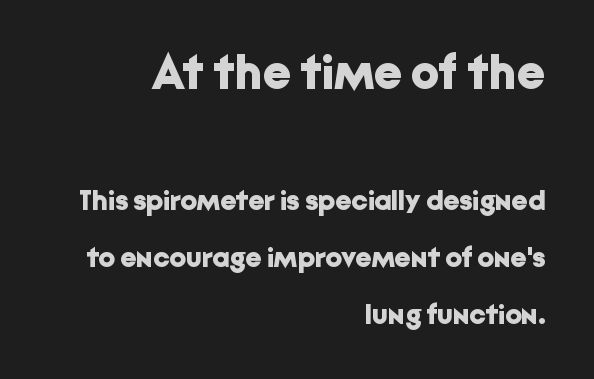
The image shows 50 px bold sans-serif type, upright; set right-aligned, loose line spacing (1.95x), normal letter spacing, not underlined; the first (top) block is 1.72x larger; low stroke contrast and a medium x-height.
